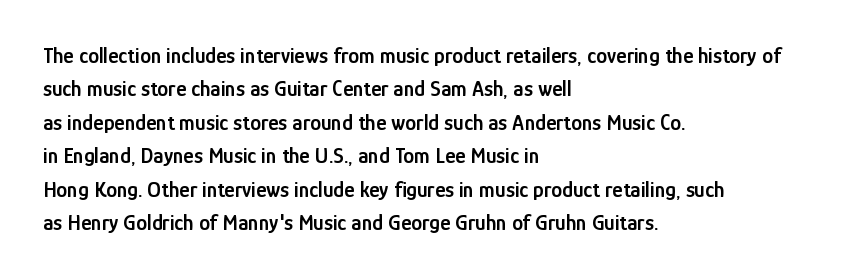
The image shows 22 px text type, upright; set left-aligned, normal line spacing (1.52x), normal letter spacing, not underlined.
